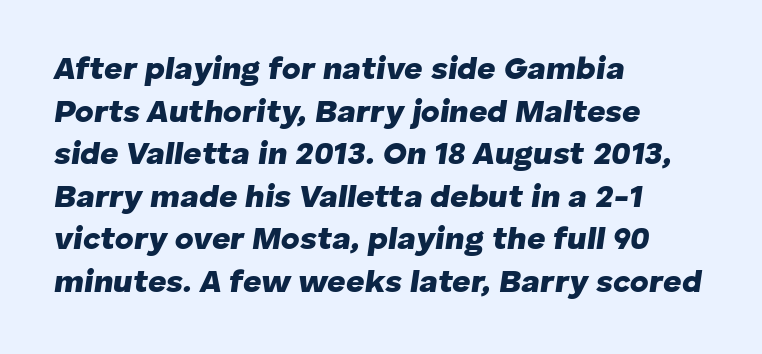
The rendering uses natural spacing where letterforms have individual widths. Caption: bold face, heavy strokes. The rag falls on the right side of this text block. In terms of posture, this sample is oblique. The vertical gap from one line to the next is medium.
